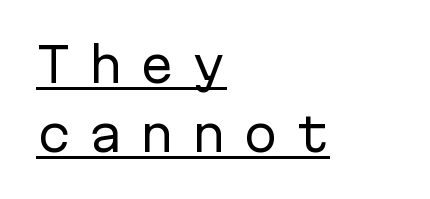
Q: Is the text bold? A: No.
Q: Is the text italic (slanted)? A: No, it is upright.
Q: Is the typeface a serif or a sans-serif typeface? A: Sans-serif.
Q: Is the text underlined? A: Yes.
Q: How is the paragraph aligned? A: Left-aligned.
Q: Is the spacing between letters normal or unusually wide? A: Unusually wide.
Q: Is the spacing between lines tight, normal or loose? A: Normal.
Q: Width (condensed, normal, or wide)? A: Normal.
Q: Stroke contrast? A: Low.
Q: x-height? A: Medium.
Q: Monospaced? A: Yes.
